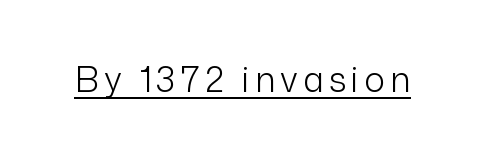
{"serif": "no", "italic": "no", "bold": "no", "weight": "light", "width": "normal", "stroke_contrast": "low", "x_height": "medium", "monospaced": "no", "underline": "yes", "glyph_px": 35}
